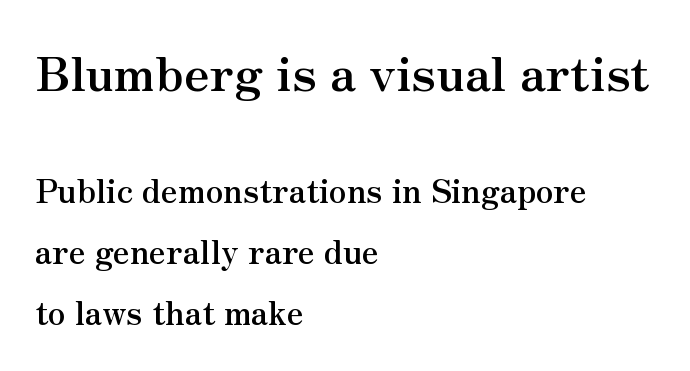
The image shows 48 px semibold serif type, upright; set left-aligned, loose line spacing (1.91x), normal letter spacing, not underlined; the first (top) block is 1.5x larger; medium stroke contrast and a small x-height.
